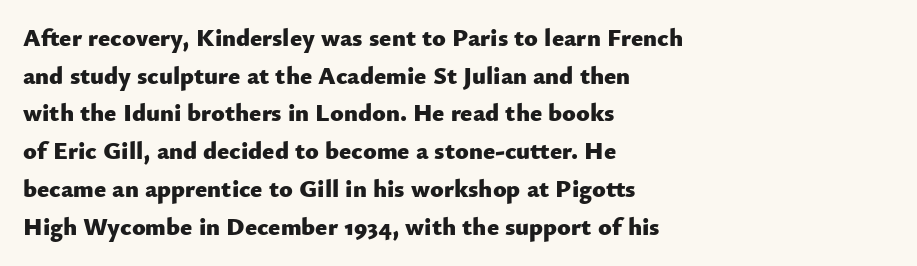
Students, note that the glyphs here touch the page at normal intervals. The vertical gap from one line to the next is medium. The lettering stays uniformly vertical, giving the passage a roman look. The lines are quadded left. Heft: maximum for text — a bold. Type without underlining.
